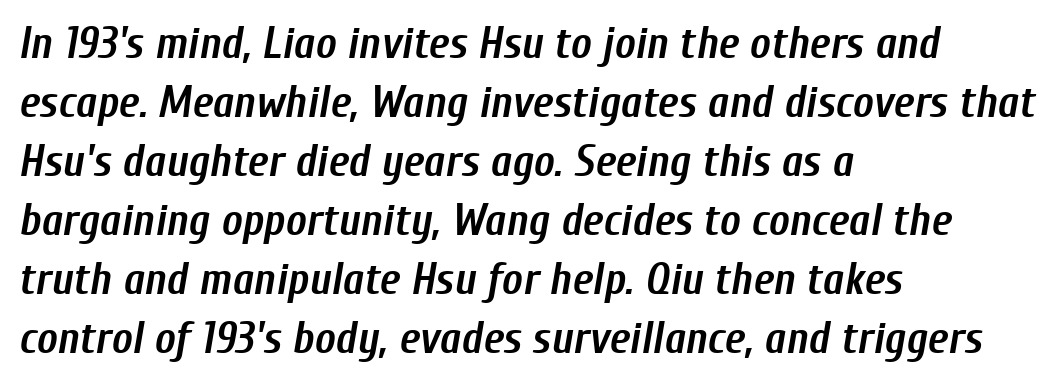
{"italic": "yes", "lean": "right", "slant_degrees": 10, "bold": "yes", "weight": "semibold", "width": "condensed", "stroke_contrast": "low", "x_height": "medium", "monospaced": "no", "underline": "no", "align": "left", "line_spacing": "normal", "line_spacing_ratio": 1.34, "letter_spacing": "normal", "letter_spacing_em": 0.0, "glyph_px": 44}
